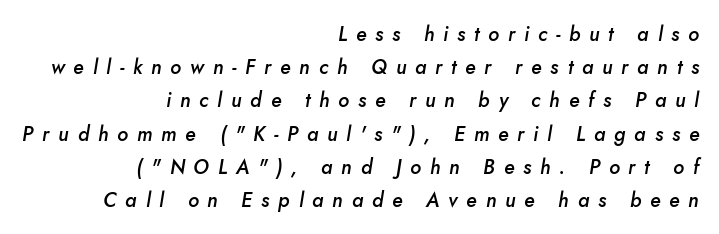
Q: Is the text bold? A: Semi-bold.
Q: Is the text italic (slanted)? A: Yes, it leans right by about 10 degrees.
Q: Is the text underlined? A: No.
Q: How is the paragraph aligned? A: Right-aligned.
Q: Is the spacing between letters normal or unusually wide? A: Unusually wide.
Q: Is the spacing between lines tight, normal or loose? A: Normal.
